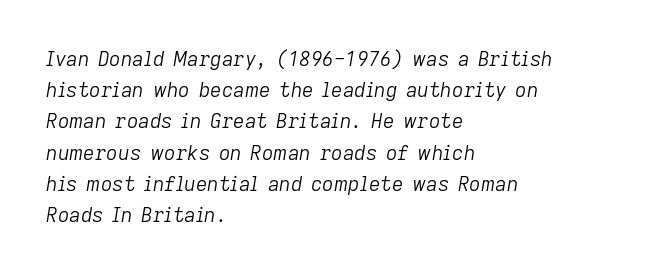
The image shows 20 px text type, italic (leaning right); set left-aligned, normal line spacing (1.56x), normal letter spacing, not underlined.
